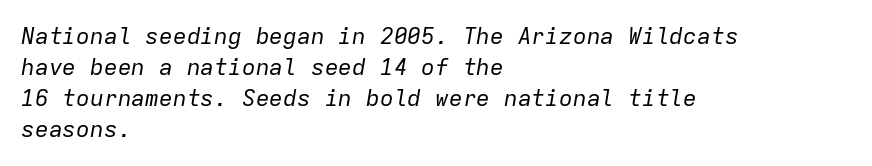
The rows are spaced the way most documents space them. Lines of text with bare space underneath. The text block is weighted toward the left margin, trailing off unevenly rightward. The passage shown leans; its letterforms are oblique. Standard letterfit; no display-style spreading of the glyphs. The strokes are not fattened; the text isn't bold.
